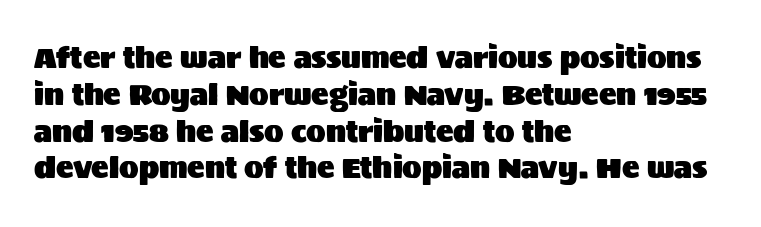
Q: Is the text italic (slanted)? A: No, it is upright.
Q: Is the typeface a serif or a sans-serif typeface? A: Sans-serif.
Q: Is the text underlined? A: No.
Q: How is the paragraph aligned? A: Left-aligned.
Q: Is the spacing between letters normal or unusually wide? A: Normal.
Q: Is the spacing between lines tight, normal or loose? A: Normal.
Q: Width (condensed, normal, or wide)? A: Normal.
Q: Stroke contrast? A: Medium.
Q: x-height? A: Large.
Q: Monospaced? A: No.
